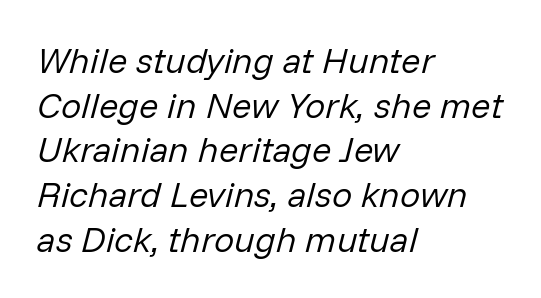
Q: Is the text bold? A: No.
Q: Is the text italic (slanted)? A: Yes, it leans right by about 14 degrees.
Q: Is the text underlined? A: No.
Q: How is the paragraph aligned? A: Left-aligned.
Q: Is the spacing between letters normal or unusually wide? A: Normal.
Q: Width (condensed, normal, or wide)? A: Normal.
Q: Stroke contrast? A: Low.
Q: x-height? A: Medium.
Q: Monospaced? A: No.
